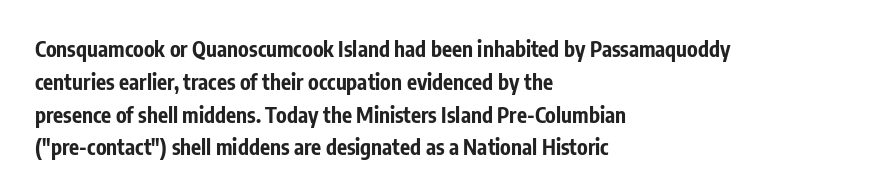
{"italic": "no", "bold": "yes", "underline": "no", "align": "left", "line_spacing": "normal", "line_spacing_ratio": 1.56, "letter_spacing": "normal", "letter_spacing_em": 0.0, "glyph_px": 21}
